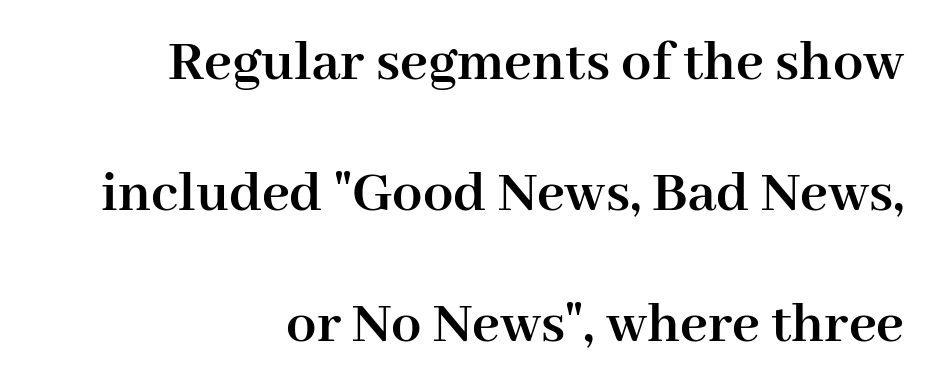
The typeface chosen for these lines features serifs. A roman cut, with each character standing at attention. Think of a printed novel: that variable character pitch is what you see here. This rendering leaves character spacing at its baseline value. Underline: absent. In terms of weight, the rendering is a true, heavy bold.
